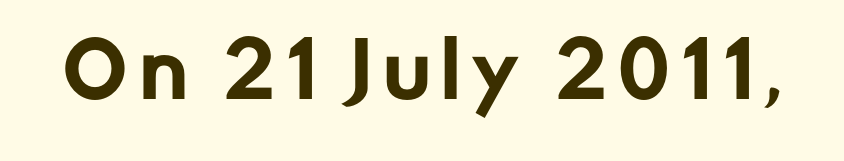
The image shows 74 px sans-serif type, upright; set not underlined; low stroke contrast and a medium x-height.
